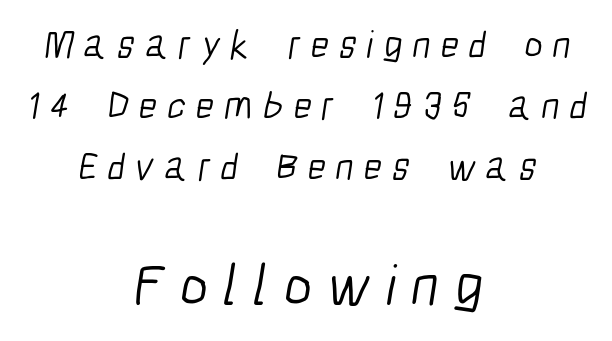
Block two is the big one; block one sits smaller above it. The specimen omits any rule beneath the text block's lines. The paragraph shown floats in the horizontal middle. A sans-serif font was chosen for this passage. Stem width sits at or under what a default text font uses.
